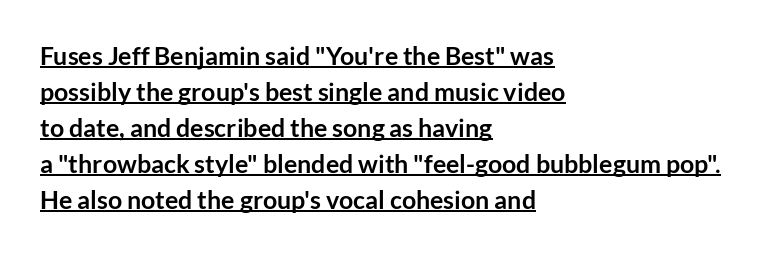
Compared with an ordinary text face, these strokes are far heavier — a full bold. Regular leading. Posture: upright roman. Look at the tracking — it's just the regular setting, nothing added. Has an underline been added? It has. Horizontally, the lines are justified to the leading edge only.
